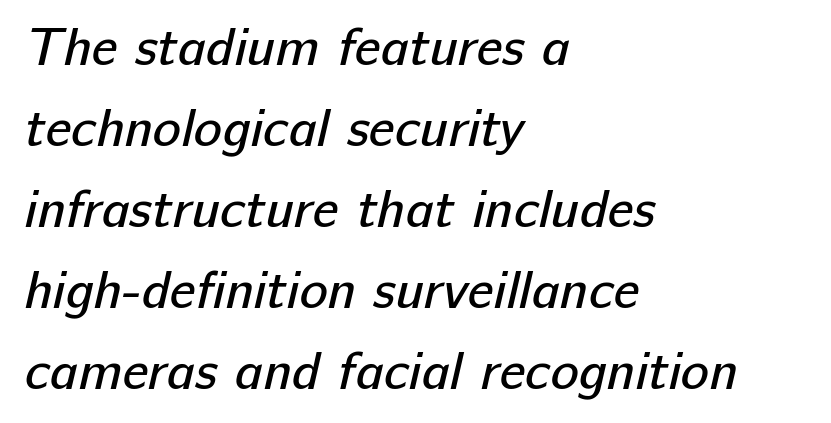
{"serif": "no", "bold": "no", "weight": "regular", "width": "normal", "stroke_contrast": "low", "x_height": "medium", "monospaced": "no", "underline": "no", "align": "left", "line_spacing": "normal", "line_spacing_ratio": 1.53, "letter_spacing": "normal", "letter_spacing_em": 0.0, "glyph_px": 53}
